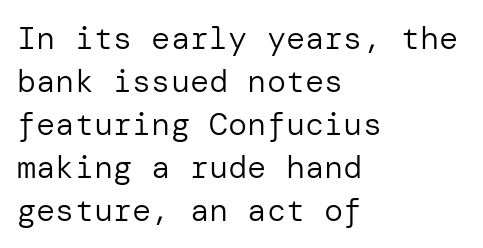
Q: Is the text bold? A: No.
Q: Is the text italic (slanted)? A: No, it is upright.
Q: Is the typeface a serif or a sans-serif typeface? A: Sans-serif.
Q: Is the text underlined? A: No.
Q: How is the paragraph aligned? A: Left-aligned.
Q: Is the spacing between letters normal or unusually wide? A: Normal.
Q: Is the spacing between lines tight, normal or loose? A: Normal.
Q: Width (condensed, normal, or wide)? A: Normal.
Q: Stroke contrast? A: Low.
Q: x-height? A: Medium.
